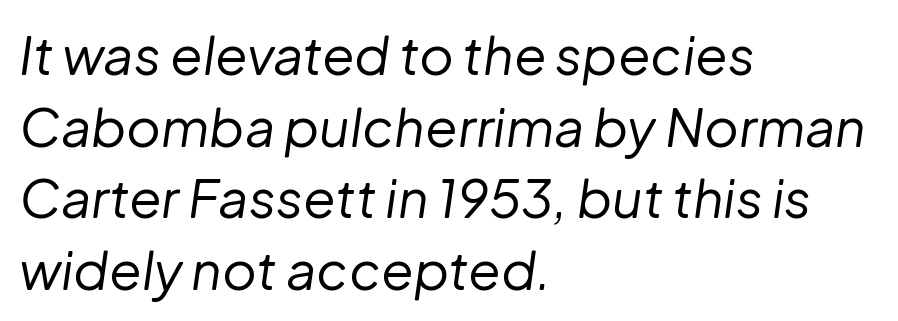
{"italic": "yes", "lean": "right", "slant_degrees": 8, "bold": "no", "weight": "regular", "width": "normal", "stroke_contrast": "low", "x_height": "medium", "monospaced": "no", "underline": "no", "align": "left", "line_spacing": "normal", "line_spacing_ratio": 1.35, "letter_spacing": "normal", "letter_spacing_em": 0.0, "glyph_px": 53}
